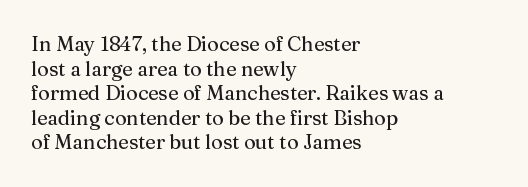
Q: Is the text italic (slanted)? A: No, it is upright.
Q: Is the text underlined? A: No.
Q: How is the paragraph aligned? A: Left-aligned.
Q: Is the spacing between letters normal or unusually wide? A: Normal.
